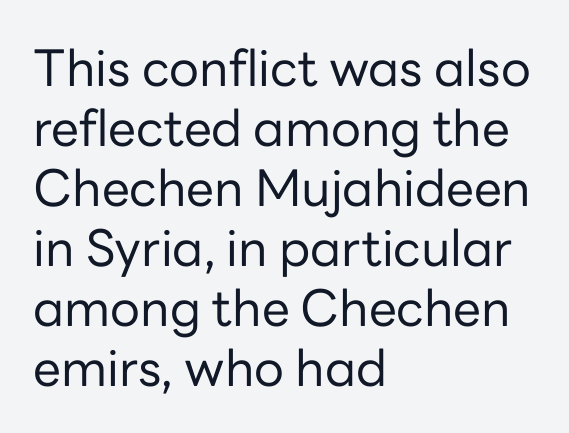
{"serif": "no", "italic": "no", "bold": "no", "weight": "regular", "width": "normal", "stroke_contrast": "low", "x_height": "medium", "monospaced": "no", "underline": "no", "align": "left", "line_spacing_ratio": 1.2, "letter_spacing": "normal", "letter_spacing_em": 0.0, "glyph_px": 50}
